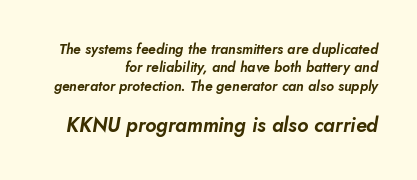
Q: Is the text italic (slanted)? A: Yes, it leans right by about 10 degrees.
Q: Is the text underlined? A: No.
Q: How is the paragraph aligned? A: Right-aligned.
Q: Is the spacing between letters normal or unusually wide? A: Normal.
Q: Is the spacing between lines tight, normal or loose? A: Normal.
Q: Which block of text is set in a larger size, the first (top) or the second (bottom)? A: The second (bottom) one.
